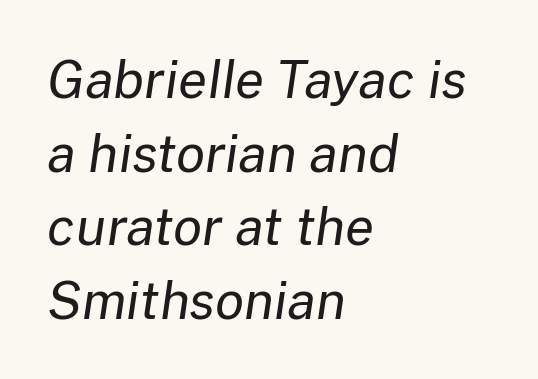
The image shows 53 px regular-weight type, italic (leaning right); set left-aligned, normal line spacing (1.39x), normal letter spacing, not underlined; low stroke contrast and a medium x-height.
